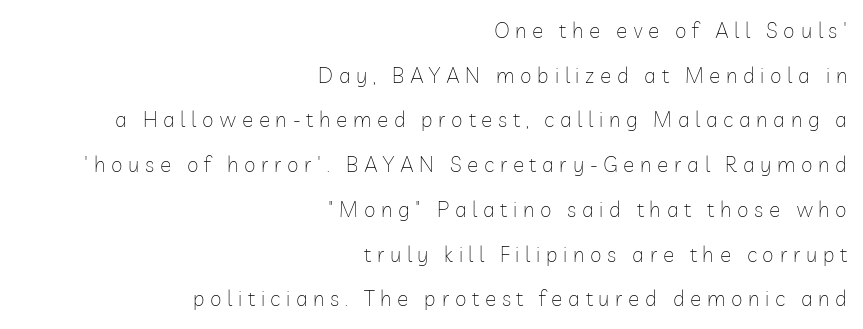
{"italic": "no", "bold": "no", "underline": "no", "align": "right", "line_spacing": "loose", "line_spacing_ratio": 2.13, "letter_spacing": "wide", "letter_spacing_em": 0.27, "glyph_px": 21}
